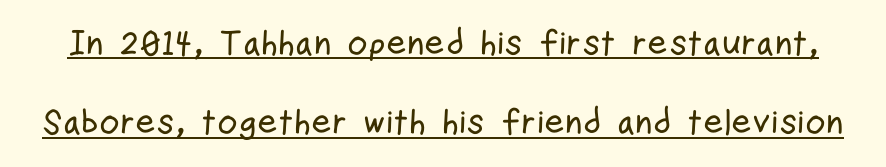
Are there feet on the stems? There aren't — it's a sans. The type is set solid horizontally, with unmodified tracking. Line spacing here is loose. Italic: no, the glyphs are upright roman. The passage shown is typed in a proportional face where columns would drift. The lettering is marked with a stroke running underneath it.
